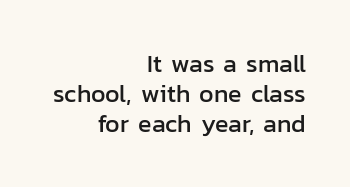
Q: Is the text italic (slanted)? A: No, it is upright.
Q: Is the text underlined? A: No.
Q: How is the paragraph aligned? A: Right-aligned.
Q: Is the spacing between letters normal or unusually wide? A: Normal.
